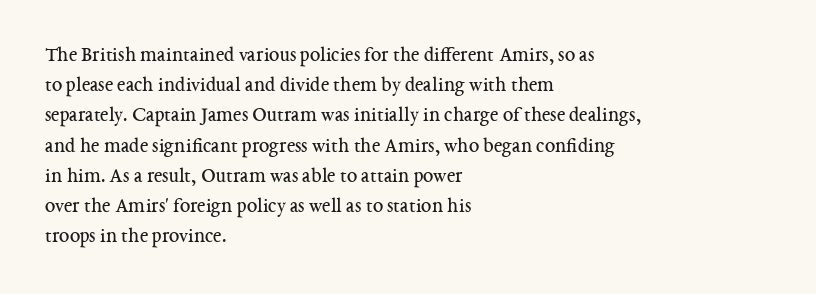
Regarding leading, the lines here are spaced in the standard way. Underline: absent. A classic flush-left, rag-right setting is used for this passage. Every character sits straight up, as roman type does.
